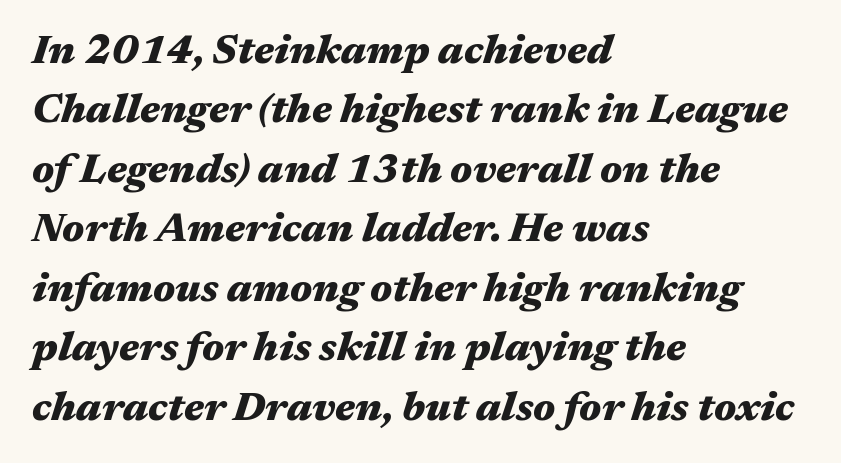
Casual observation: everything's shoved over to the left. Looking at the ascenders, they clearly lean. Here the glyphs are tracked normally, forming tight word shapes. The space between consecutive lines is moderate. How heavy is the stroke? Heavy — this is a bold.
